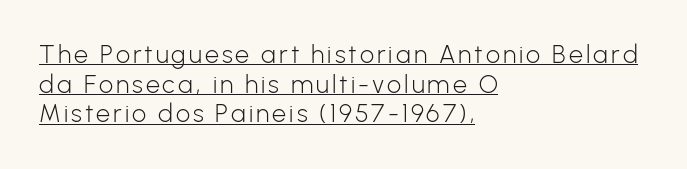
The image shows 25 px text type, upright; set left-aligned, line spacing 1.19x, underlined.
